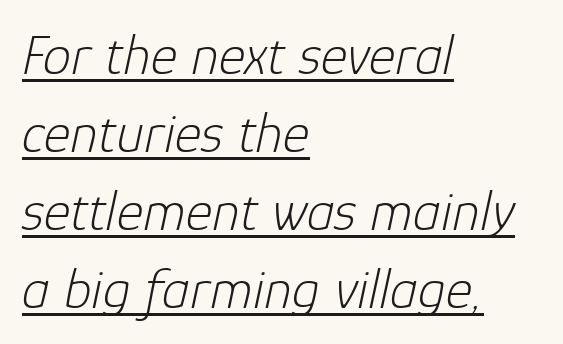
{"italic": "yes", "lean": "right", "slant_degrees": 12, "bold": "no", "weight": "light", "width": "normal", "stroke_contrast": "low", "x_height": "medium", "monospaced": "no", "underline": "yes", "align": "left", "line_spacing": "normal", "line_spacing_ratio": 1.37, "letter_spacing": "normal", "letter_spacing_em": 0.0, "glyph_px": 57}
